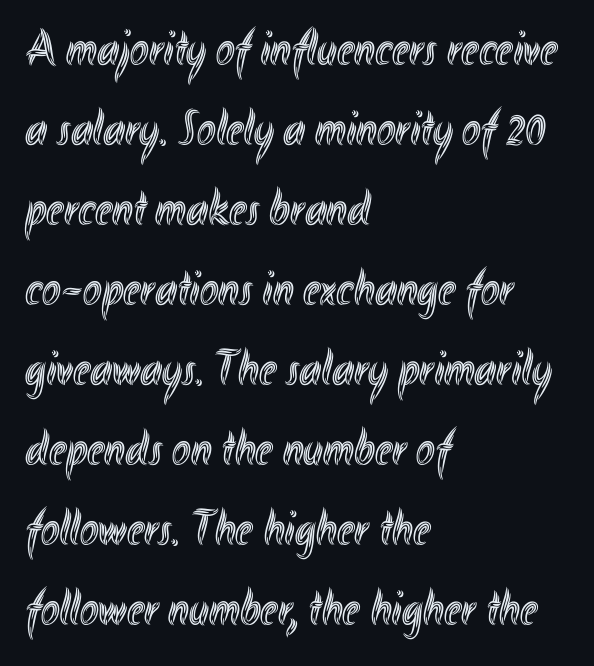
Is this a fixed-width face? No — the glyphs have proportional, varying widths. Where is the straight margin? On the left. In terms of letterspacing, this is plain default setting. Bare-footed words on every line. Compared with typical paragraphs, the rows here are spaced about the same.
